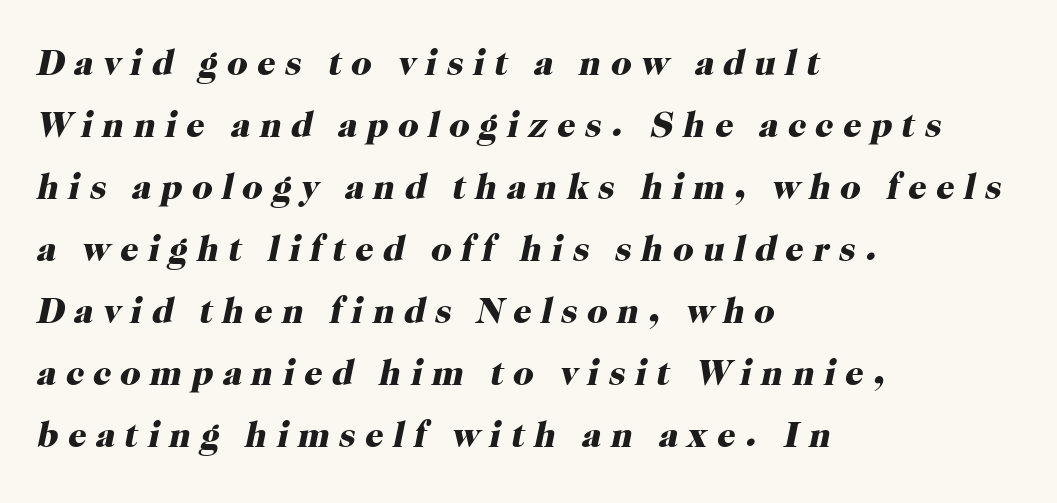
Q: Is the text bold? A: Yes.
Q: Is the text italic (slanted)? A: Yes, it leans right by about 12 degrees.
Q: Is the typeface a serif or a sans-serif typeface? A: Serif.
Q: Is the text underlined? A: No.
Q: How is the paragraph aligned? A: Left-aligned.
Q: Is the spacing between letters normal or unusually wide? A: Unusually wide.
Q: Width (condensed, normal, or wide)? A: Normal.
Q: Stroke contrast? A: High.
Q: x-height? A: Medium.
Q: Monospaced? A: No.
